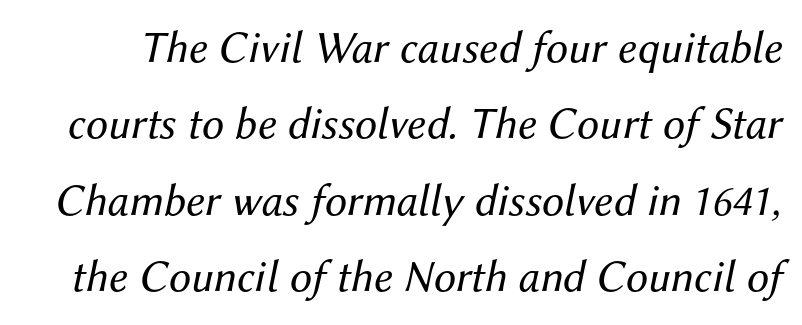
The image shows 45 px regular-weight type, italic (leaning right); set normal line spacing (1.7x), normal letter spacing, not underlined; medium stroke contrast and a medium x-height.
